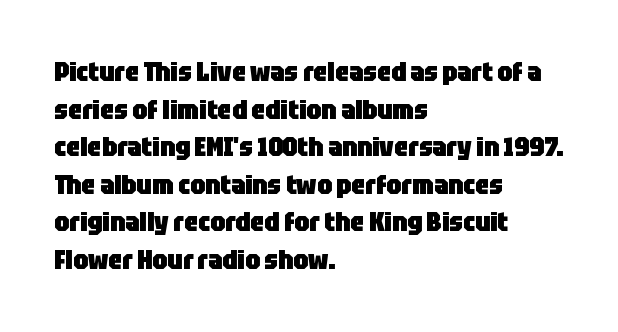
Q: Is the text bold? A: Yes.
Q: Is the text italic (slanted)? A: No, it is upright.
Q: Is the text underlined? A: No.
Q: How is the paragraph aligned? A: Left-aligned.
Q: Is the spacing between letters normal or unusually wide? A: Normal.
Q: Is the spacing between lines tight, normal or loose? A: Normal.
